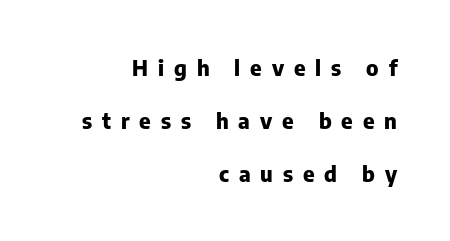
The vertical gap from one line to the next is large. Heavy, bold letterforms. Inter-character spacing is expanded well beyond the font's built-in metrics. The letters stand upright; this is a roman face. This rendering features lettering with no underline.
